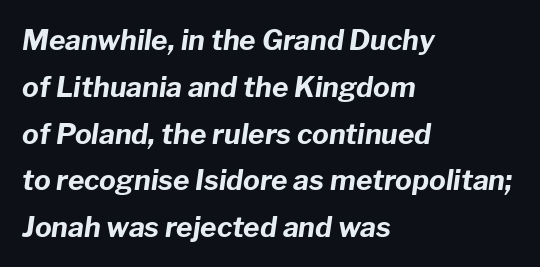
Is this a fixed-width face? No — the glyphs have proportional, varying widths. The lettering tilts uniformly, giving the passage an italic look. The baseline area is clear. The rendering keeps characters at their native spacing. Where is the straight margin? On the left. The letters are bold, with thick, heavy strokes.
